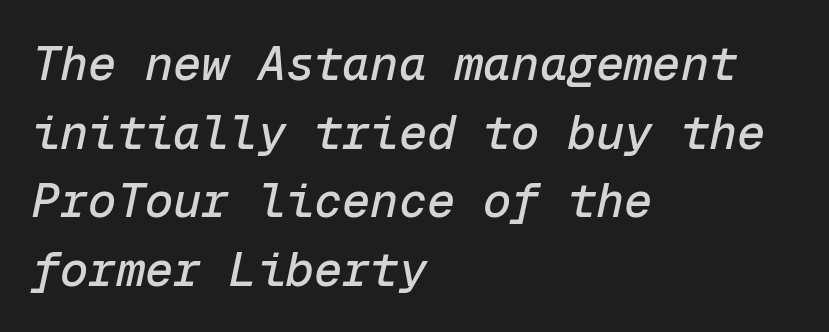
This rendering uses left alignment, leaving the right contour irregular. Every character here occupies the same horizontal width, giving the sample a typewriter-like rhythm. Glyph-to-glyph distance matches everyday printed text. Underline: absent.
